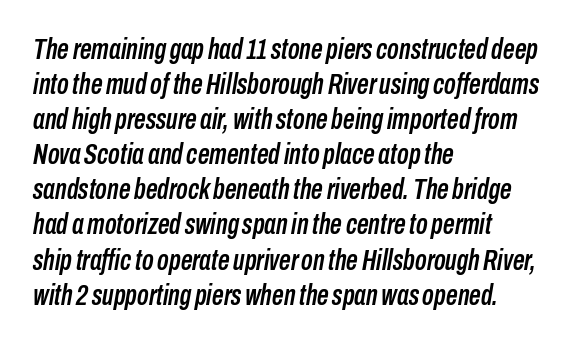
A classic flush-left, rag-right setting is used for this passage. Lines of text with bare space underneath. You could call the tracking neutral — neither tight nor loose. Slanted lettering throughout. Note the varied advance widths — an 'i' is clearly narrower than an 'm'.
